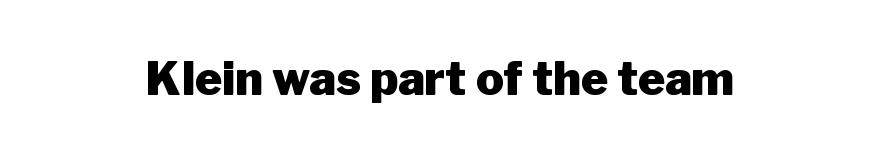
The image shows 46 px heavy sans-serif type, upright; set normal letter spacing, not underlined; low stroke contrast and a medium x-height.
